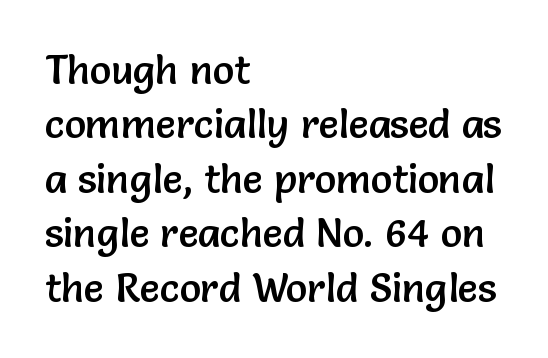
The image shows 40 px sans-serif type, upright; set left-aligned, normal line spacing (1.36x), normal letter spacing, not underlined; low stroke contrast and a medium x-height.
